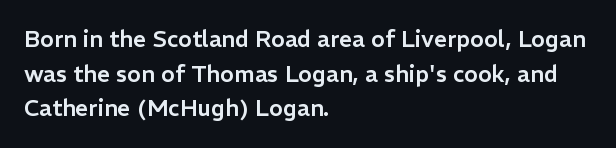
The image shows 23 px text type, upright; set left-aligned, normal line spacing (1.51x), normal letter spacing, not underlined.
